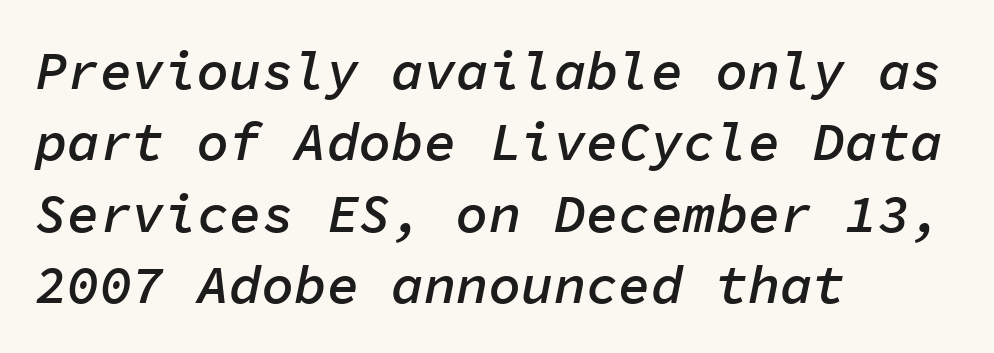
The image shows 54 px semibold type, italic (leaning right), monospaced; set left-aligned, normal line spacing (1.32x), normal letter spacing, not underlined; low stroke contrast and a medium x-height.
